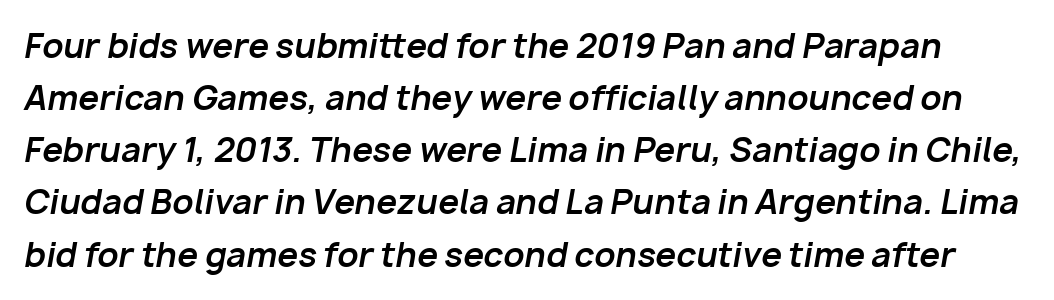
{"italic": "yes", "lean": "right", "slant_degrees": 10, "bold": "yes", "weight": "bold", "width": "normal", "stroke_contrast": "low", "x_height": "medium", "monospaced": "no", "underline": "no", "line_spacing": "normal", "line_spacing_ratio": 1.58, "letter_spacing": "normal", "letter_spacing_em": 0.0, "glyph_px": 33}
